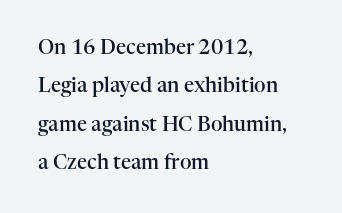
Q: Is the text bold? A: Semi-bold.
Q: Is the text italic (slanted)? A: No, it is upright.
Q: Is the text underlined? A: No.
Q: How is the paragraph aligned? A: Left-aligned.
Q: Is the spacing between letters normal or unusually wide? A: Normal.
Q: Is the spacing between lines tight, normal or loose? A: Loose.
